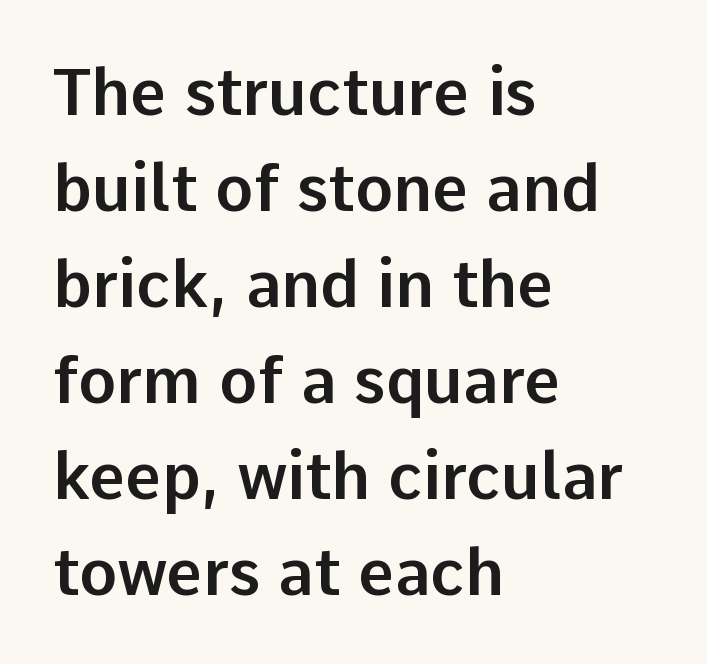
{"serif": "no", "italic": "no", "width": "normal", "stroke_contrast": "low", "x_height": "medium", "monospaced": "no", "underline": "no", "align": "left", "line_spacing": "normal", "line_spacing_ratio": 1.5, "letter_spacing": "normal", "letter_spacing_em": 0.0, "glyph_px": 64}
